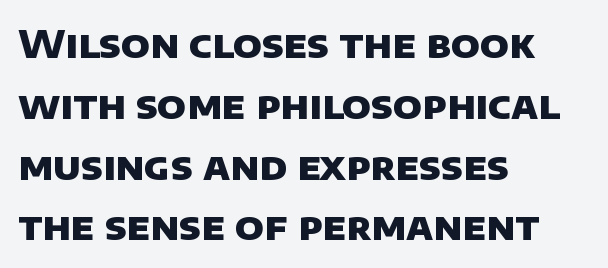
The image shows 38 px heavy sans-serif type; set left-aligned, normal line spacing (1.6x), normal letter spacing, not underlined; low stroke contrast and a large x-height.
